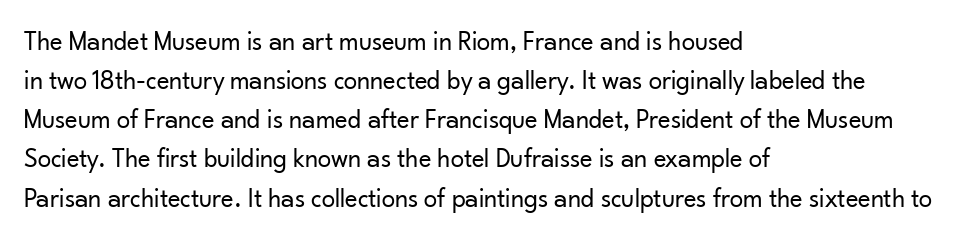
Q: Is the text bold? A: No.
Q: Is the text italic (slanted)? A: No, it is upright.
Q: Is the text underlined? A: No.
Q: How is the paragraph aligned? A: Left-aligned.
Q: Is the spacing between letters normal or unusually wide? A: Normal.
Q: Is the spacing between lines tight, normal or loose? A: Normal.
